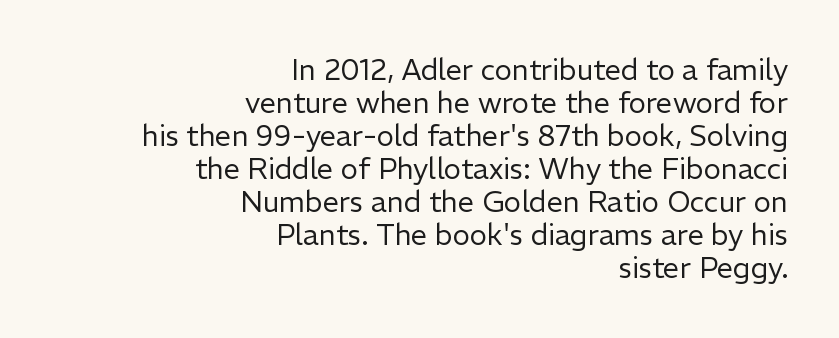
Q: Is the text bold? A: No.
Q: Is the text italic (slanted)? A: No, it is upright.
Q: Is the typeface a serif or a sans-serif typeface? A: Sans-serif.
Q: Is the text underlined? A: No.
Q: How is the paragraph aligned? A: Right-aligned.
Q: Is the spacing between letters normal or unusually wide? A: Normal.
Q: Is the spacing between lines tight, normal or loose? A: Tight.
Q: Width (condensed, normal, or wide)? A: Normal.
Q: Stroke contrast? A: Low.
Q: x-height? A: Medium.
Q: Monospaced? A: No.
